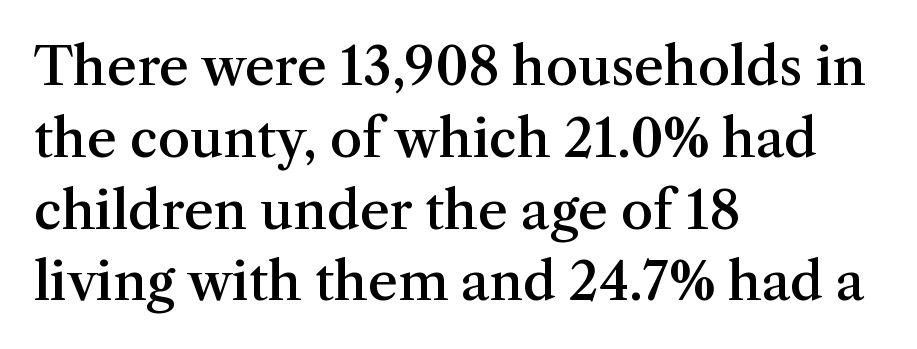
{"serif": "yes", "italic": "no", "bold": "semi", "weight": "semibold", "width": "normal", "stroke_contrast": "medium", "x_height": "medium", "monospaced": "no", "underline": "no", "align": "left", "line_spacing": "normal", "line_spacing_ratio": 1.38, "letter_spacing": "normal", "letter_spacing_em": 0.0, "glyph_px": 52}
